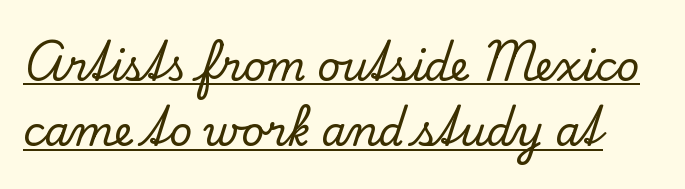
{"serif": "yes", "width": "normal", "stroke_contrast": "low", "x_height": "small", "monospaced": "no", "underline": "yes", "line_spacing": "normal", "line_spacing_ratio": 1.63, "letter_spacing": "normal", "letter_spacing_em": 0.0, "glyph_px": 40}
